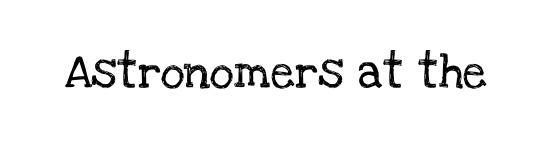
This is serif lettering, the kind often seen in printed books. Bare-footed words on every line. The horizontal fit of the characters is conventional and even. Note the varied advance widths — an 'i' is clearly narrower than an 'm'.
